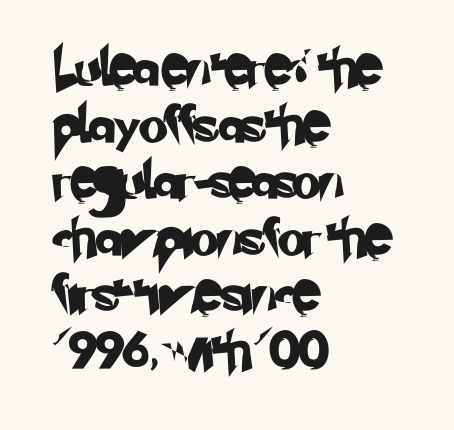
{"serif": "no", "width": "normal", "stroke_contrast": "low", "x_height": "small", "monospaced": "no", "underline": "no", "align": "left", "line_spacing": "normal", "line_spacing_ratio": 1.53, "letter_spacing": "normal", "letter_spacing_em": 0.0, "glyph_px": 37}
